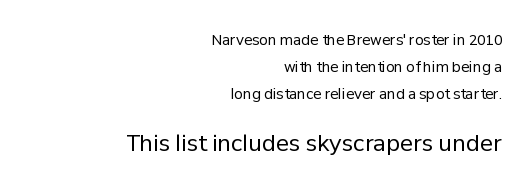
Whoever set this made the second block the dominant, larger element. A clean baseline with only descenders dipping below it. The typography opts for an upright posture over an oblique one. Caption: standard tracking, unaltered.
